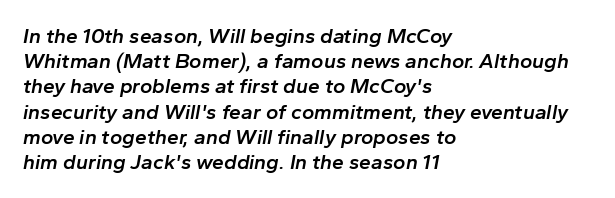
The image shows 21 px text type, italic (leaning right); set left-aligned, line spacing 1.2x, normal letter spacing, not underlined.
